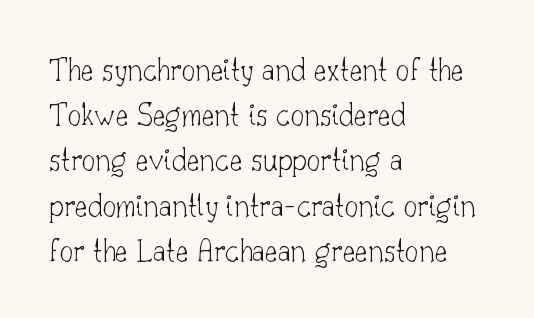
Q: Is the text bold? A: No.
Q: Is the text italic (slanted)? A: No, it is upright.
Q: Is the typeface a serif or a sans-serif typeface? A: Serif.
Q: Is the text underlined? A: No.
Q: How is the paragraph aligned? A: Left-aligned.
Q: Is the spacing between letters normal or unusually wide? A: Normal.
Q: Is the spacing between lines tight, normal or loose? A: Normal.
Q: Width (condensed, normal, or wide)? A: Normal.
Q: Stroke contrast? A: Low.
Q: x-height? A: Small.
Q: Monospaced? A: No.
